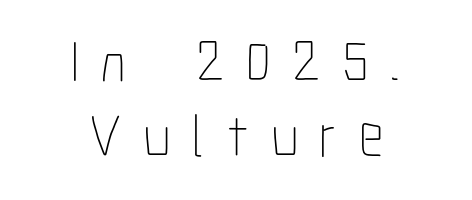
Q: Is the text bold? A: No.
Q: Is the text italic (slanted)? A: No, it is upright.
Q: Is the text underlined? A: No.
Q: How is the paragraph aligned? A: Centered.
Q: Is the spacing between letters normal or unusually wide? A: Unusually wide.
Q: Width (condensed, normal, or wide)? A: Condensed.
Q: Stroke contrast? A: Low.
Q: x-height? A: Medium.
Q: Monospaced? A: No.
